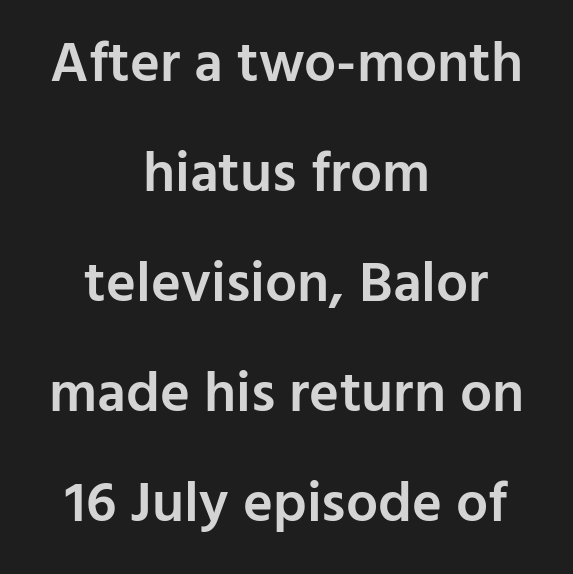
The letters sit at their default tracking, neither squeezed nor spread. This is the in-between weight designers call semibold or demi. The letters advance in unequal steps, a hallmark of proportional type. A typesetter would label this face a sans. Honestly, the rows look like they've been pulled way apart.
